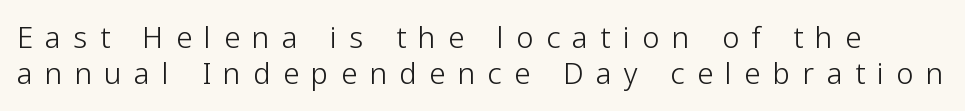
Q: Is the text bold? A: No.
Q: Is the text italic (slanted)? A: No, it is upright.
Q: Is the typeface a serif or a sans-serif typeface? A: Sans-serif.
Q: Is the text underlined? A: No.
Q: Is the spacing between letters normal or unusually wide? A: Unusually wide.
Q: Is the spacing between lines tight, normal or loose? A: Normal.
Q: Width (condensed, normal, or wide)? A: Normal.
Q: Stroke contrast? A: Low.
Q: x-height? A: Medium.
Q: Monospaced? A: No.
